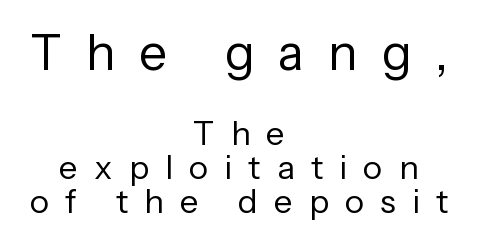
{"serif": "no", "italic": "no", "bold": "no", "weight": "regular", "width": "normal", "stroke_contrast": "low", "x_height": "medium", "monospaced": "no", "underline": "no", "align": "center", "line_spacing": "tight", "line_spacing_ratio": 1.03, "letter_spacing": "wide", "letter_spacing_em": 0.49, "larger_block": "first", "size_ratio": 1.48, "glyph_px": 49}
